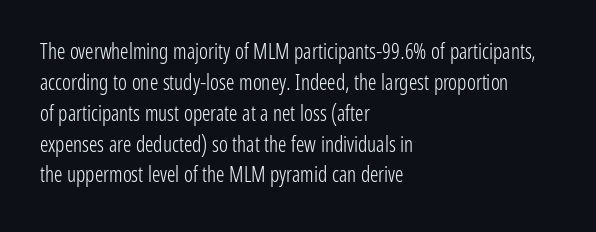
If you drew a line through each stem, it would be perfectly vertical. Leftover space on each line is placed entirely after the last word. The vertical gap from one line to the next is medium. The specimen omits any rule beneath the text block's lines.
